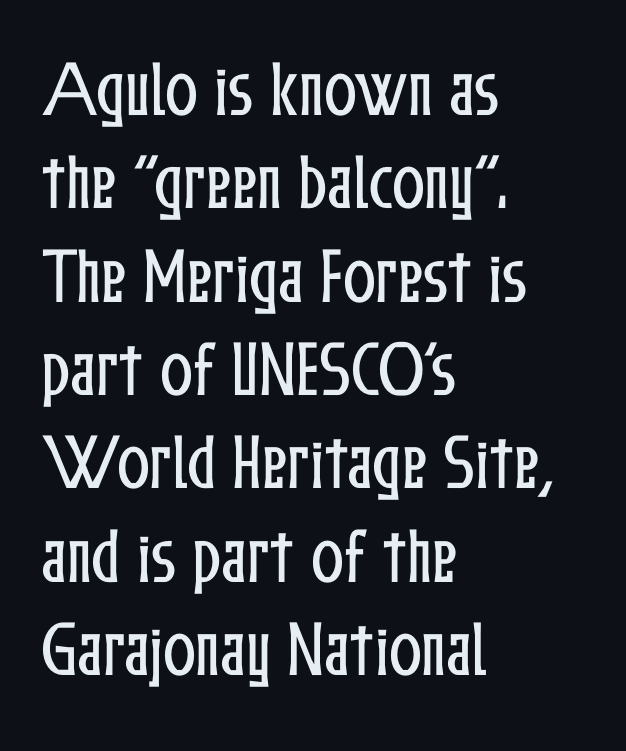
Glyph-to-glyph distance matches everyday printed text. The strip under each line holds only bare page. Posture: upright roman. Rows of type keep a routine distance in the vertical direction.
